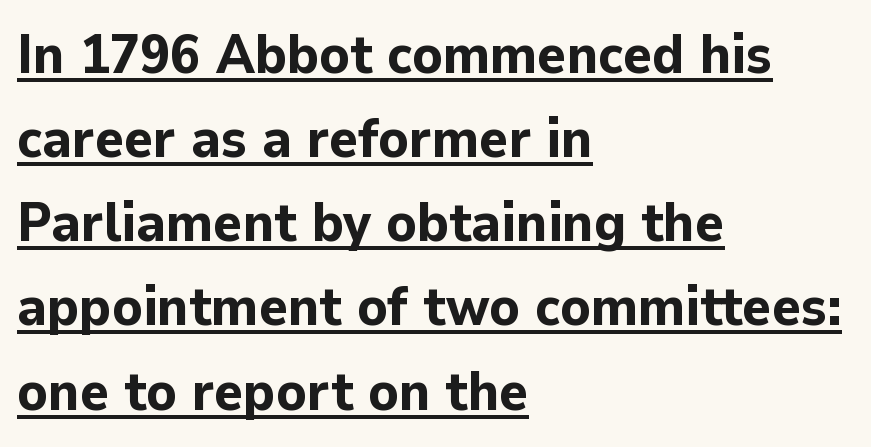
This sample is left-justified, so line endings fall wherever the words run out. Characters remain perfectly vertical along every line. The letters are bold, with thick, heavy strokes. Each letter keeps its own natural width here, so spacing adapts to shape. Normally led — the rows are evenly, conventionally spaced. Characters follow at the spacing the type designer built in.
